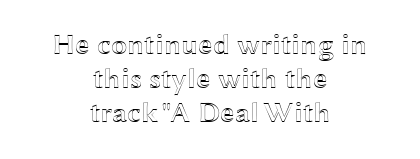
Here the designer chose a conventional face with non-uniform glyph widths. Words float on clear page, feet unadorned. You could call the tracking neutral — neither tight nor loose. The lettering stays uniformly vertical, giving the passage a roman look.
